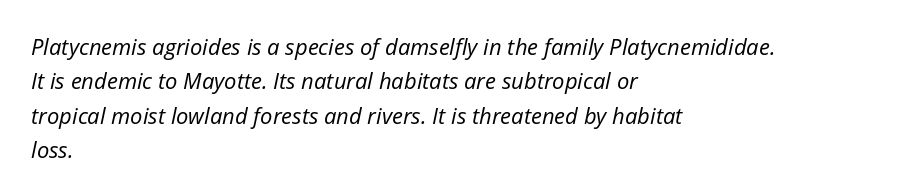
Q: Is the text bold? A: No.
Q: Is the text italic (slanted)? A: Yes, it leans right by about 12 degrees.
Q: Is the text underlined? A: No.
Q: How is the paragraph aligned? A: Left-aligned.
Q: Is the spacing between letters normal or unusually wide? A: Normal.
Q: Is the spacing between lines tight, normal or loose? A: Normal.
